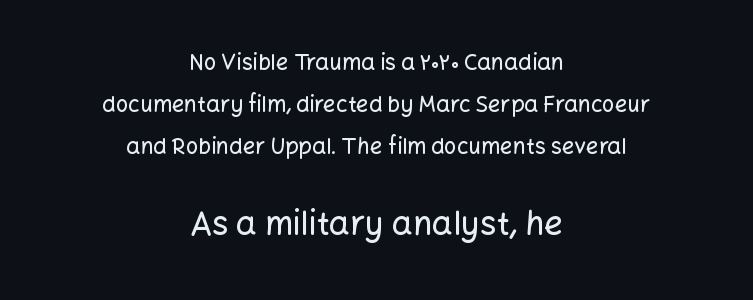
{"serif": "no", "italic": "no", "width": "normal", "stroke_contrast": "low", "x_height": "medium", "monospaced": "no", "underline": "no", "align": "center", "line_spacing": "loose", "line_spacing_ratio": 1.92, "letter_spacing": "normal", "letter_spacing_em": 0.0, "larger_block": "second", "size_ratio": 1.5, "glyph_px": 33}
